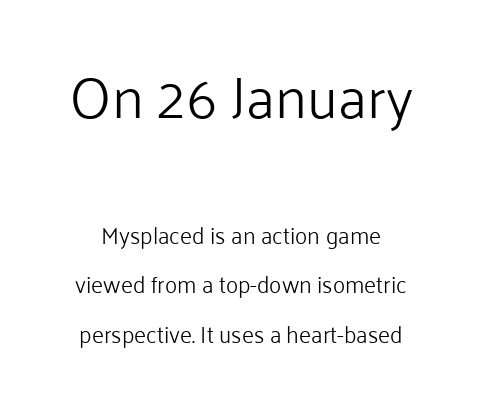
Decoration check: the copy has no underline. Does the type have serifs? No, each stem ends abruptly. Each stroke keeps to a modest, everyday thickness or less. Honestly, the letter spacing is just normal — you wouldn't notice it. Neither beginnings nor endings align; midpoints do. Leading is clearly above the norm, producing a sparse column.
